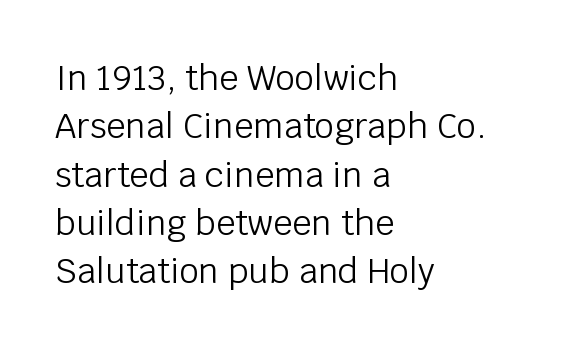
The image shows 34 px light sans-serif type, upright; set left-aligned, normal line spacing (1.42x), normal letter spacing, not underlined; low stroke contrast and a large x-height.
